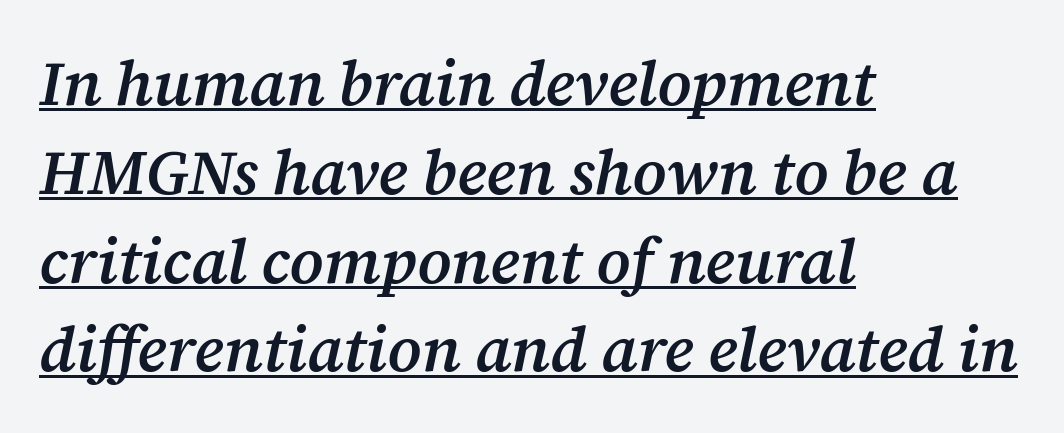
Q: Is the text bold? A: Semi-bold.
Q: Is the text italic (slanted)? A: Yes, it leans right by about 12 degrees.
Q: Is the typeface a serif or a sans-serif typeface? A: Serif.
Q: Is the text underlined? A: Yes.
Q: How is the paragraph aligned? A: Left-aligned.
Q: Is the spacing between letters normal or unusually wide? A: Normal.
Q: Is the spacing between lines tight, normal or loose? A: Normal.
Q: Width (condensed, normal, or wide)? A: Normal.
Q: Stroke contrast? A: Medium.
Q: x-height? A: Medium.
Q: Monospaced? A: No.
